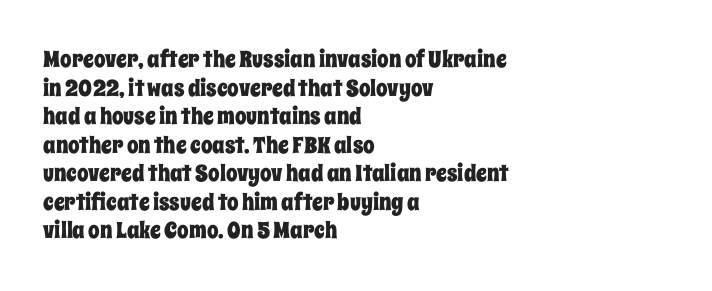
Each line starts at the same left margin while the right side varies. This sample uses plain, unmodified letter spacing. Only glyphs here, with clear space below each row. The letters stand upright; this is a roman face.
